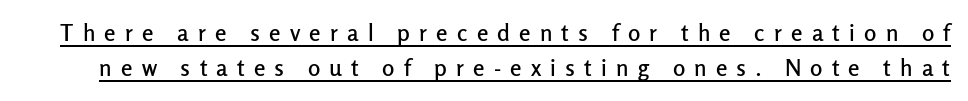
The image shows 23 px text type, upright; set normal line spacing (1.53x), unusually wide letter spacing (+0.4 em), underlined.
